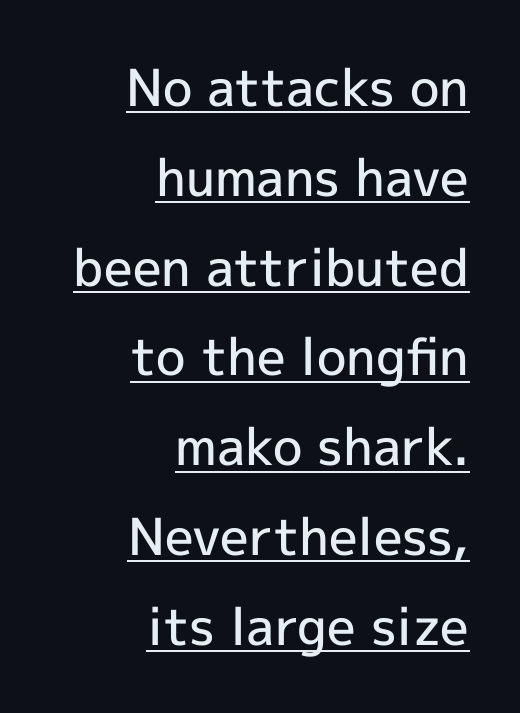
The image shows 51 px semibold sans-serif type, upright; set right-aligned, line spacing 1.76x, normal letter spacing, underlined; a medium x-height.
